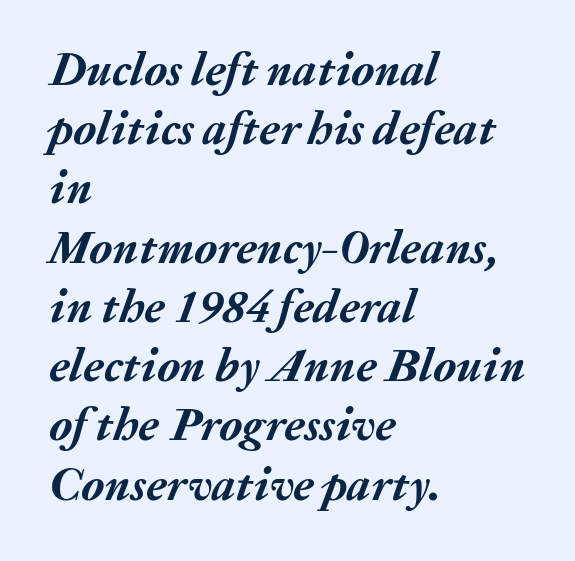
Look at the tracking — it's just the regular setting, nothing added. All the whitespace from short lines collects on the right. Note the varied advance widths — an 'i' is clearly narrower than an 'm'. Unmarked baselines from the first word to the last. Students, observe: this is what conventionally led text looks like. The rendering applies a slant to the glyphs.
